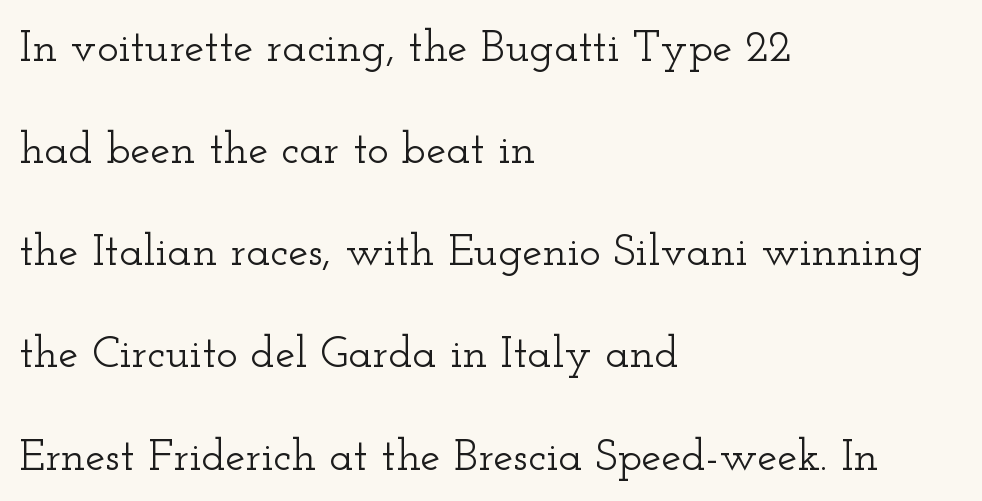
{"serif": "yes", "italic": "no", "width": "wide", "stroke_contrast": "low", "x_height": "small", "monospaced": "no", "underline": "no", "align": "left", "line_spacing": "loose", "line_spacing_ratio": 2.27, "letter_spacing": "normal", "letter_spacing_em": 0.0, "glyph_px": 45}
